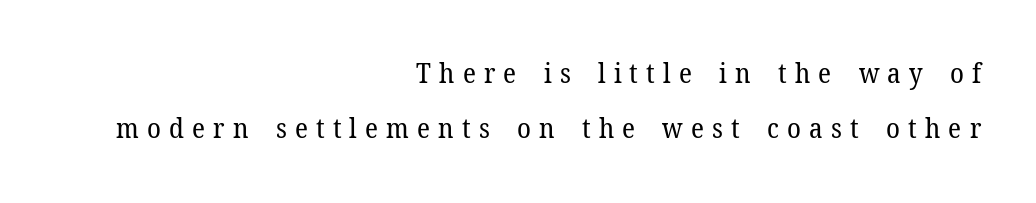
The image shows 28 px regular-weight serif type, upright; set right-aligned, loose line spacing (1.97x), unusually wide letter spacing (+0.29 em), not underlined; low stroke contrast and a medium x-height.
